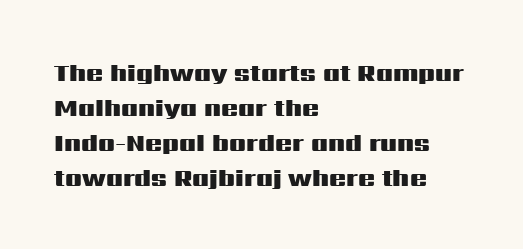
The image shows 25 px bold type, upright; set left-aligned, normal line spacing (1.4x), normal letter spacing, not underlined.
